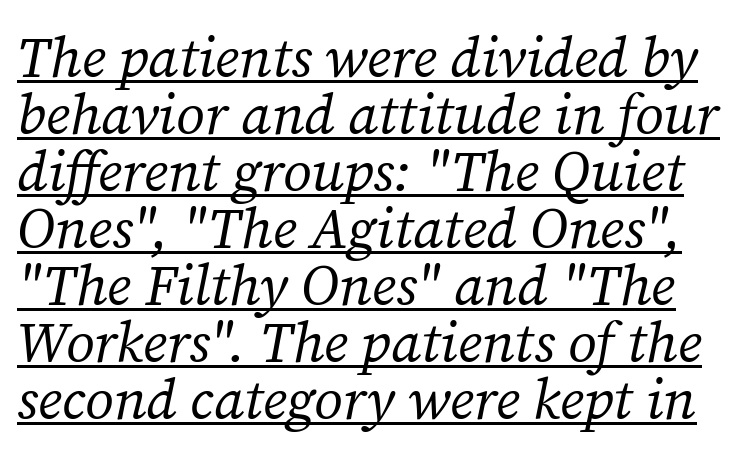
Q: Is the text bold? A: No.
Q: Is the text italic (slanted)? A: Yes, it leans right by about 12 degrees.
Q: Is the typeface a serif or a sans-serif typeface? A: Serif.
Q: Is the text underlined? A: Yes.
Q: Is the spacing between letters normal or unusually wide? A: Normal.
Q: Is the spacing between lines tight, normal or loose? A: Tight.
Q: Width (condensed, normal, or wide)? A: Normal.
Q: Stroke contrast? A: Medium.
Q: x-height? A: Medium.
Q: Monospaced? A: No.
